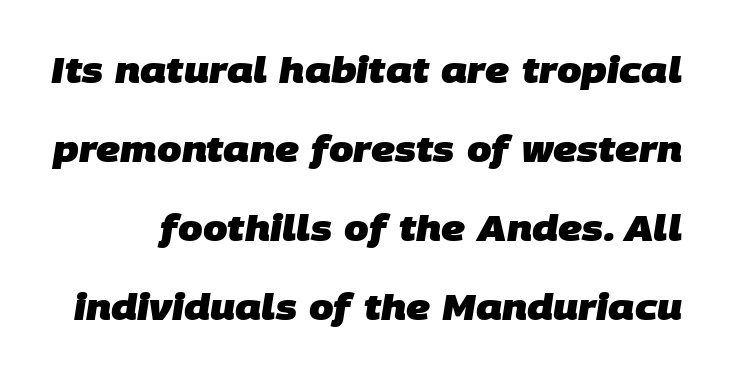
Just letters on the line, the space beneath them empty. Does the leading feel generous? Absolutely, it's lavish. Weight: bold. Look at the tracking — it's just the regular setting, nothing added.
